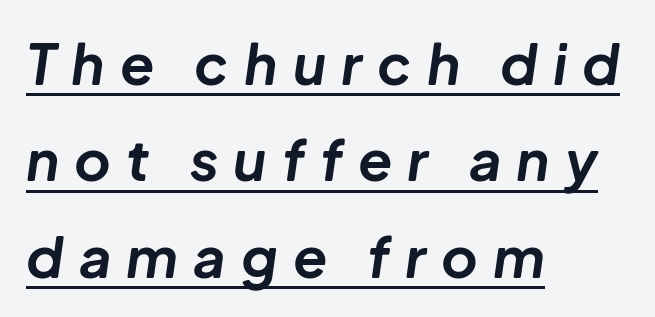
Q: Is the text bold? A: Yes.
Q: Is the text italic (slanted)? A: Yes, it leans right by about 8 degrees.
Q: Is the text underlined? A: Yes.
Q: How is the paragraph aligned? A: Left-aligned.
Q: Is the spacing between letters normal or unusually wide? A: Unusually wide.
Q: Width (condensed, normal, or wide)? A: Normal.
Q: Stroke contrast? A: Low.
Q: x-height? A: Medium.
Q: Monospaced? A: No.
